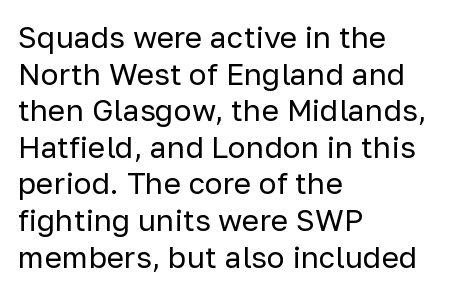
The image shows 30 px regular-weight sans-serif type, upright; set left-aligned, line spacing 1.22x, normal letter spacing, not underlined; low stroke contrast and a medium x-height.
